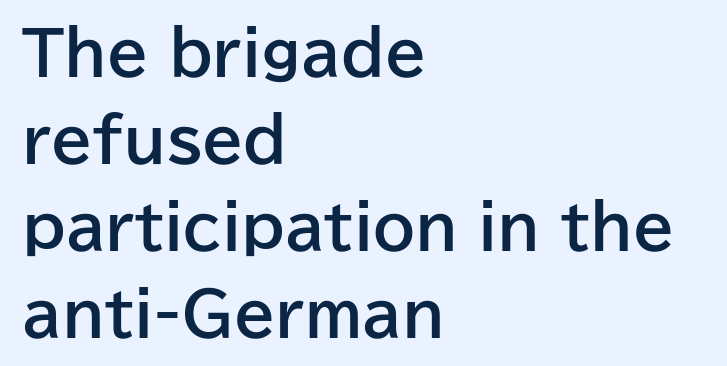
The glyphs have the mass of a bold cut. One glance says typical: line gaps are just what's usual. Do the letters lean? They stand straight. Every row of glyphs begins at an identical x-position on the left. Decoration check: the copy has no underline. The letters advance in unequal steps, a hallmark of proportional type.
